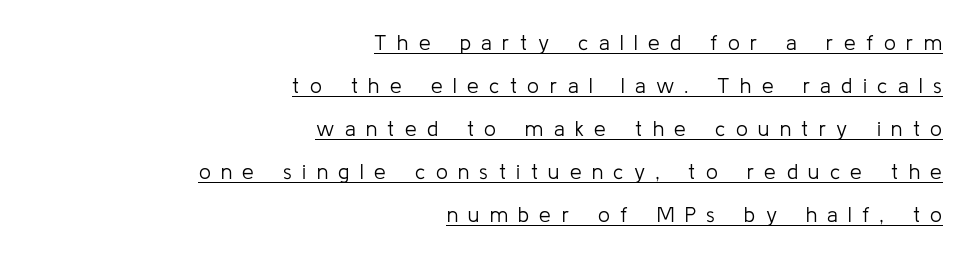
{"italic": "no", "bold": "no", "underline": "yes", "align": "right", "line_spacing": "loose", "line_spacing_ratio": 2.05, "letter_spacing": "wide", "letter_spacing_em": 0.5, "glyph_px": 21}
